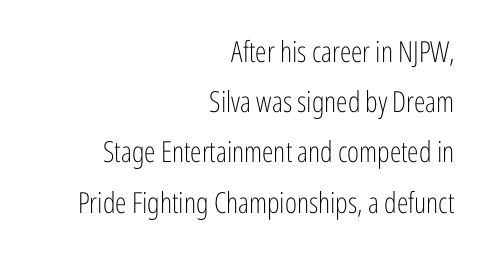
The image shows 29 px light, condensed sans-serif type, upright; set right-aligned, line spacing 1.73x, normal letter spacing, not underlined; low stroke contrast and a medium x-height.
